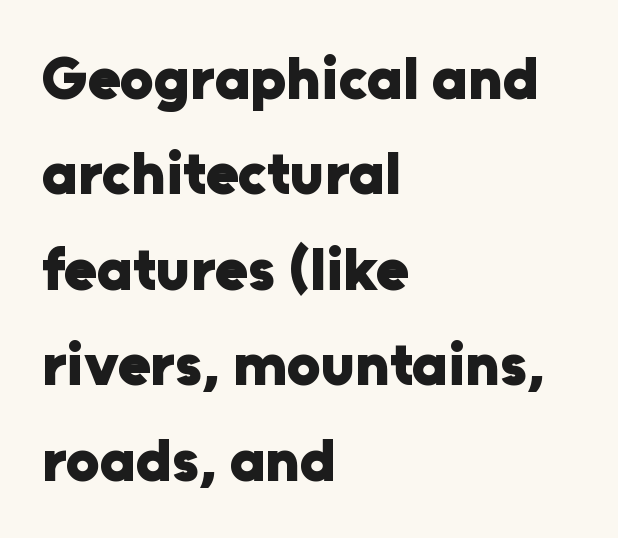
Q: Is the text bold? A: Yes.
Q: Is the text italic (slanted)? A: No, it is upright.
Q: Is the typeface a serif or a sans-serif typeface? A: Sans-serif.
Q: Is the text underlined? A: No.
Q: How is the paragraph aligned? A: Left-aligned.
Q: Is the spacing between letters normal or unusually wide? A: Normal.
Q: Is the spacing between lines tight, normal or loose? A: Normal.
Q: Width (condensed, normal, or wide)? A: Normal.
Q: Stroke contrast? A: Low.
Q: x-height? A: Medium.
Q: Monospaced? A: No.
